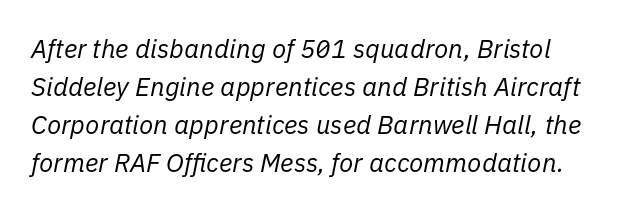
These lines sit exactly where default settings would place them. Check the space under the baseline: it is left empty. The letters sit at their default tracking, neither squeezed nor spread. Think standard paragraph weight, or any step lighter than that.
